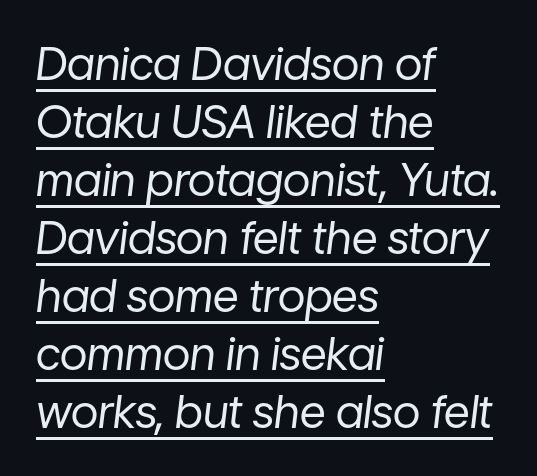
The rag falls on the right side of this text block. The letterforms sit at book weight or below. This block has exactly the height ordinary leading produces. Compared with typical body copy, the letter spacing here is the same. The axis of the letterforms is tilted away from vertical. A typographer would call this underscored text.
